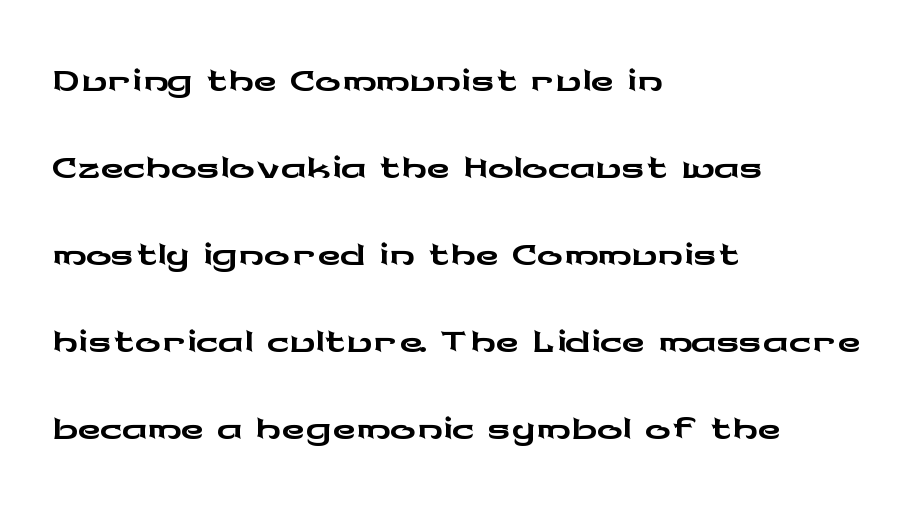
Rendered with straight, roman letterforms. Each letter's strokes conclude bluntly, with no projecting serifs. These lines sit exactly where default settings would place them. In terms of letterspacing, this is plain default setting. Line beginnings align vertically; line endings do not.
